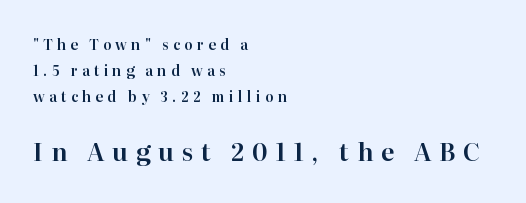
The image shows 25 px text type, upright; set left-aligned, line spacing 1.86x, unusually wide letter spacing (+0.3 em), not underlined; the second (bottom) block is 1.79x larger.
